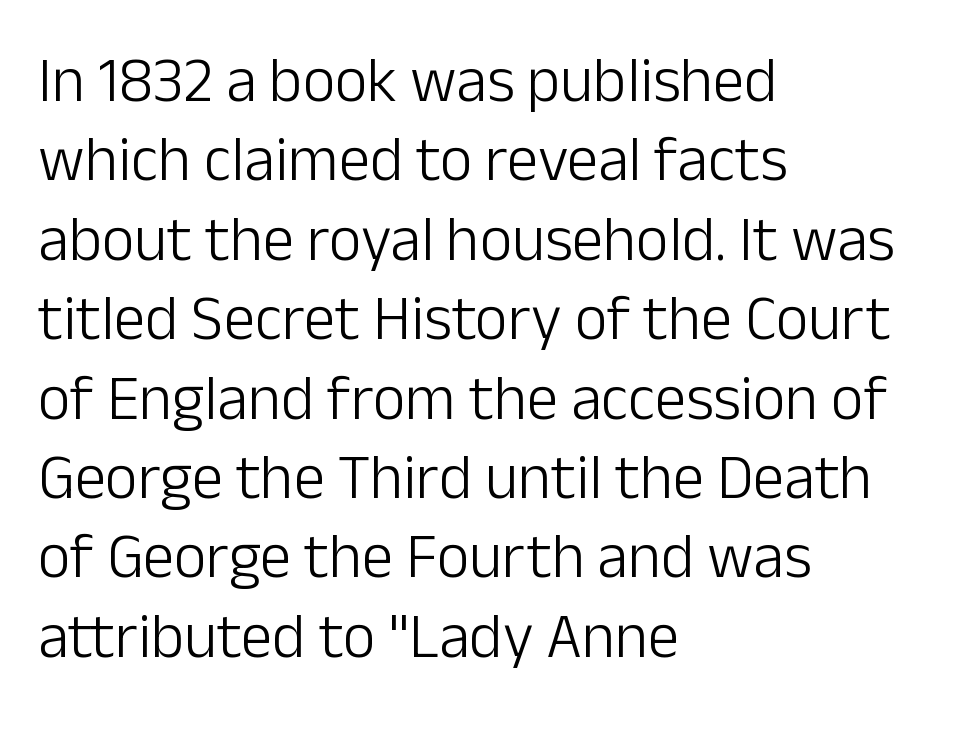
{"serif": "no", "italic": "no", "bold": "no", "weight": "light", "width": "normal", "stroke_contrast": "low", "x_height": "medium", "monospaced": "no", "underline": "no", "align": "left", "line_spacing": "normal", "line_spacing_ratio": 1.26, "letter_spacing": "normal", "letter_spacing_em": 0.0, "glyph_px": 63}
